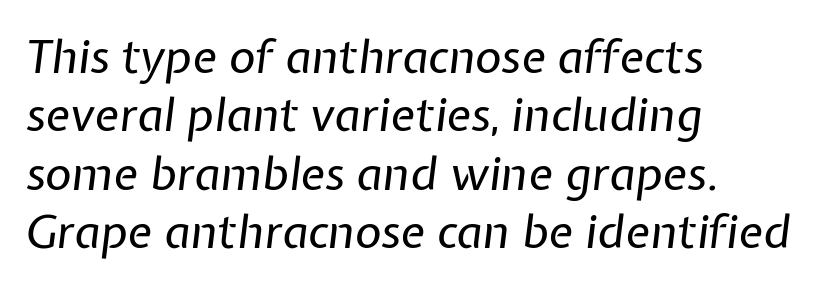
{"italic": "yes", "lean": "right", "slant_degrees": 7, "bold": "no", "weight": "regular", "width": "normal", "stroke_contrast": "low", "x_height": "medium", "monospaced": "no", "underline": "no", "align": "left", "line_spacing": "normal", "line_spacing_ratio": 1.27, "letter_spacing": "normal", "letter_spacing_em": 0.0, "glyph_px": 46}
